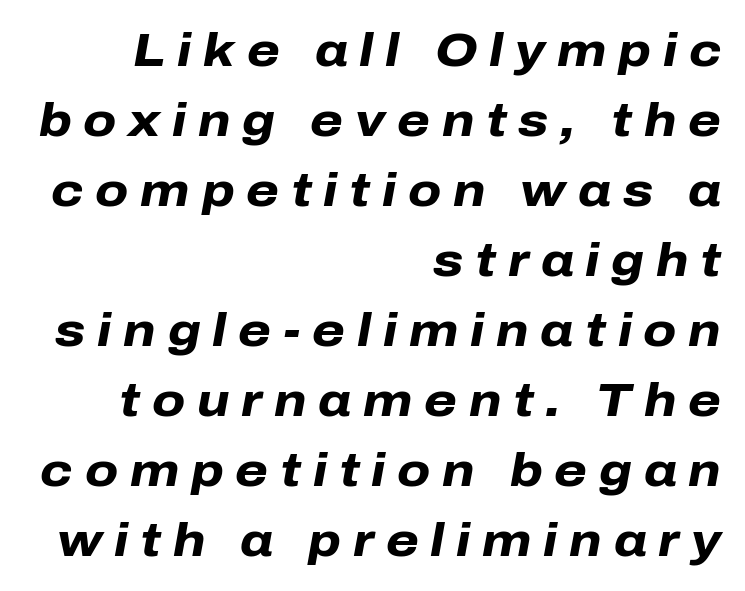
{"italic": "yes", "lean": "right", "slant_degrees": 10, "bold": "yes", "weight": "heavy", "width": "normal", "stroke_contrast": "low", "x_height": "medium", "monospaced": "no", "underline": "no", "align": "right", "line_spacing": "normal", "line_spacing_ratio": 1.49, "letter_spacing": "wide", "letter_spacing_em": 0.25, "glyph_px": 47}
